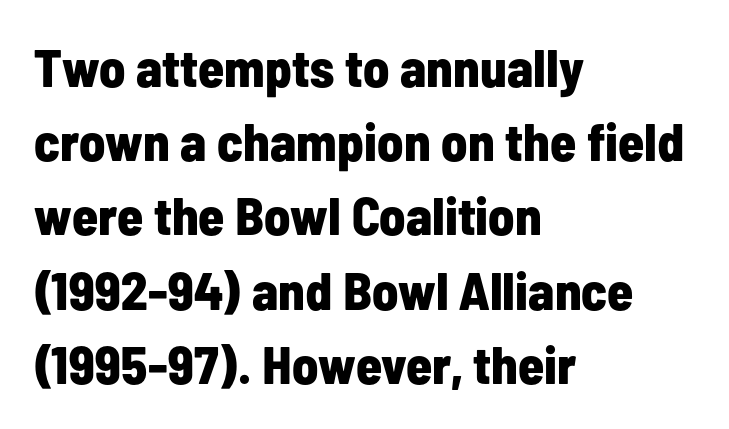
In terms of leading, this rendering sits right in the middle. Compared with an ordinary text face, these strokes are far heavier — a full bold. These lines were composed using upright roman letters. Just letters on the line, the space beneath them empty. The rendering uses natural spacing where letterforms have individual widths.
